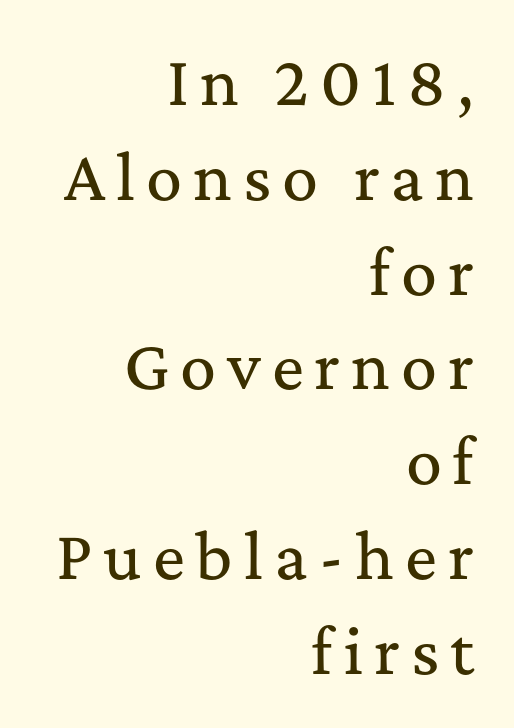
The image shows 60 px serif type, upright; set right-aligned, normal line spacing (1.58x), not underlined; medium stroke contrast and a medium x-height.
